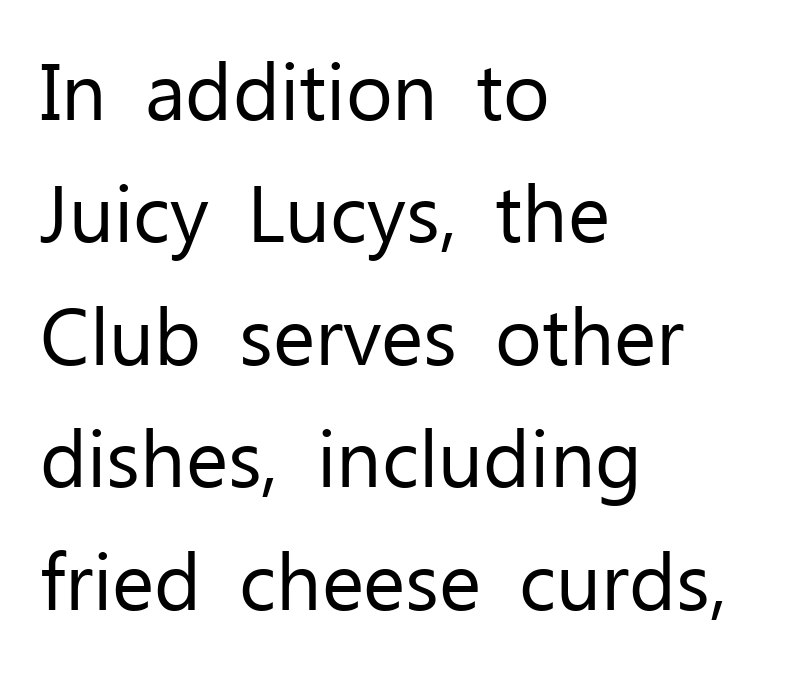
Q: Is the text bold? A: No.
Q: Is the text italic (slanted)? A: No, it is upright.
Q: Is the typeface a serif or a sans-serif typeface? A: Sans-serif.
Q: Is the text underlined? A: No.
Q: How is the paragraph aligned? A: Left-aligned.
Q: Is the spacing between letters normal or unusually wide? A: Normal.
Q: Is the spacing between lines tight, normal or loose? A: Normal.
Q: Width (condensed, normal, or wide)? A: Normal.
Q: Stroke contrast? A: Low.
Q: x-height? A: Medium.
Q: Monospaced? A: No.
